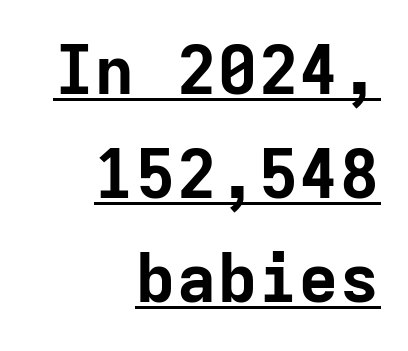
This is roman type, the default non-slanted kind. Casual observation: everything's shoved over to the right. Is this a fixed-width face? Yes — each glyph sits in an identical cell. Compared with an ordinary text face, these strokes are far heavier — a full bold. Compared with typical paragraphs, the rows here are spaced about the same. Like a heading marked for emphasis, these lines bear an underscore.
